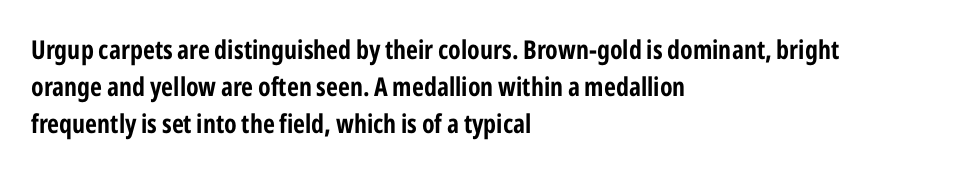
The image shows 26 px bold type, upright; set left-aligned, normal line spacing (1.43x), normal letter spacing, not underlined.
